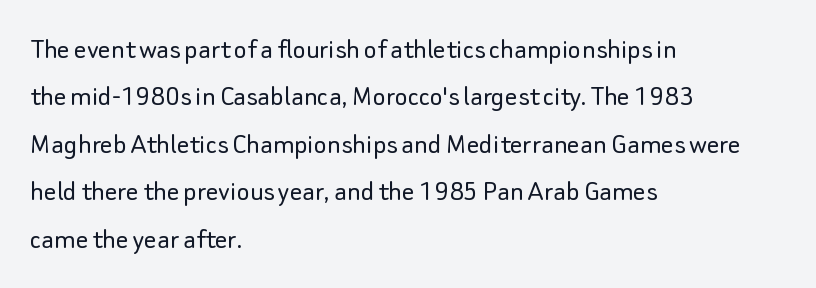
{"serif": "no", "italic": "no", "bold": "no", "weight": "light", "width": "normal", "stroke_contrast": "low", "x_height": "small", "monospaced": "no", "underline": "no", "align": "left", "line_spacing": "normal", "line_spacing_ratio": 1.53, "letter_spacing": "normal", "letter_spacing_em": 0.0, "glyph_px": 31}
